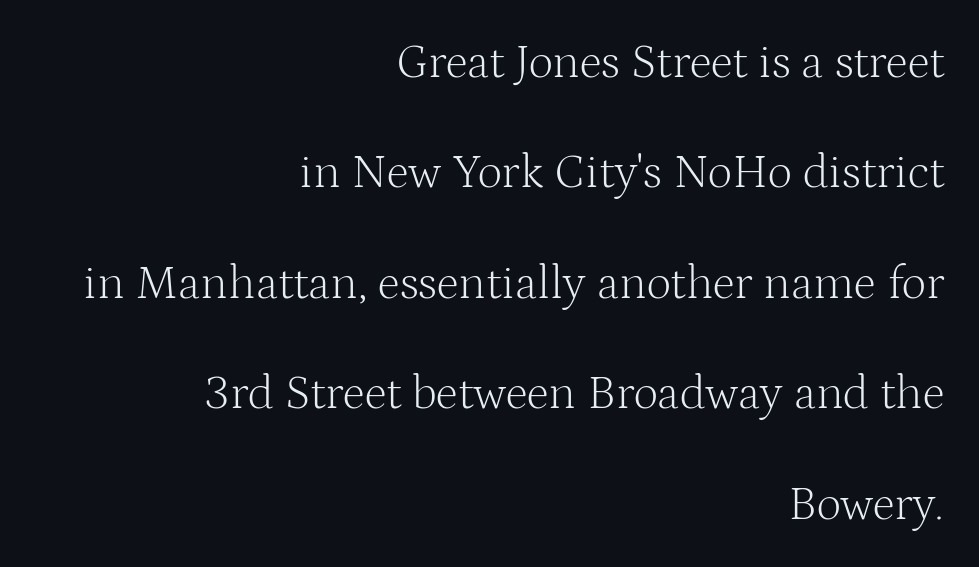
{"serif": "yes", "italic": "no", "bold": "no", "weight": "light", "width": "normal", "stroke_contrast": "medium", "x_height": "medium", "monospaced": "no", "underline": "no", "align": "right", "line_spacing": "loose", "line_spacing_ratio": 2.3, "letter_spacing": "normal", "letter_spacing_em": 0.0, "glyph_px": 48}
